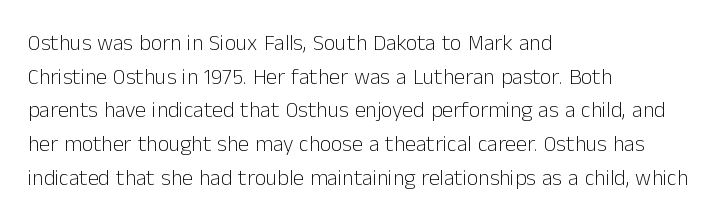
Unbolded letterforms with no extra heft. The letterforms sit shoulder to shoulder at normal distance. Line spacing here is normal. Glance below the letters and you will spot only blank space. Visually the block forms a straight wall on the left and a jagged coastline on the right.
